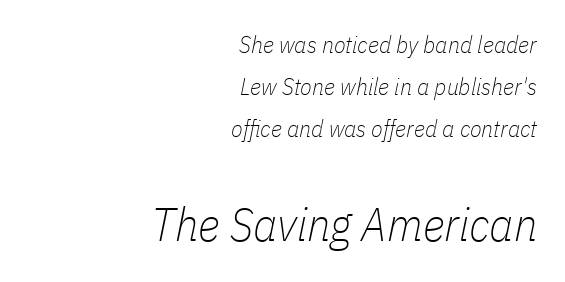
The image shows 47 px thin, condensed type, italic (leaning right); set right-aligned, line spacing 1.75x, normal letter spacing, not underlined; the second (bottom) block is 1.96x larger; low stroke contrast and a medium x-height.
